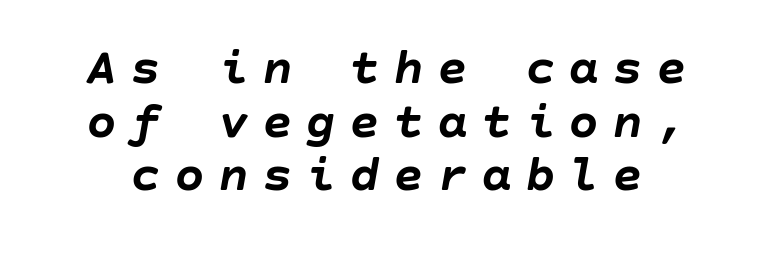
The image shows 51 px semibold type, italic (leaning right); set tight line spacing (1.05x), unusually wide letter spacing (+0.26 em), not underlined; low stroke contrast and a large x-height.
